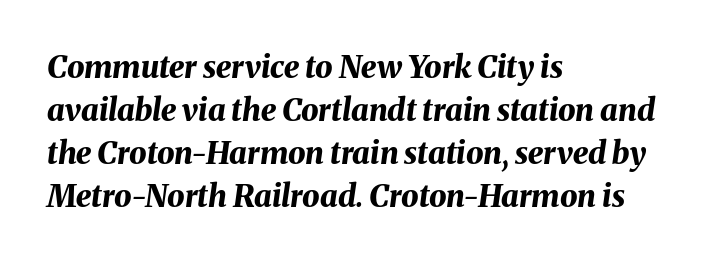
{"italic": "yes", "lean": "right", "slant_degrees": 8, "bold": "yes", "weight": "bold", "width": "normal", "stroke_contrast": "medium", "x_height": "medium", "monospaced": "no", "underline": "no", "align": "left", "line_spacing": "normal", "line_spacing_ratio": 1.39, "letter_spacing": "normal", "letter_spacing_em": 0.0, "glyph_px": 31}
